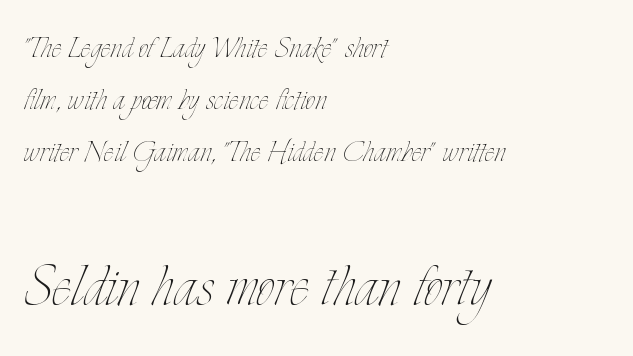
Caption: standard tracking, unaltered. Caption: face not bold, strokes unweighted. The letters in the lower block stand taller than those in the block above. The passage shown is typed in a proportional face where columns would drift.
